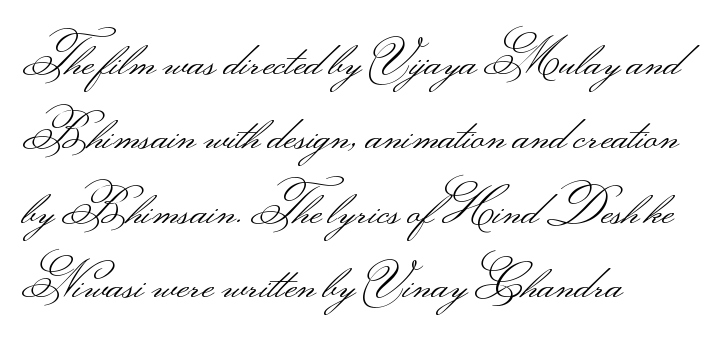
The image shows 47 px light, wide sans-serif type; set left-aligned, normal line spacing (1.58x), normal letter spacing, not underlined; medium stroke contrast.
